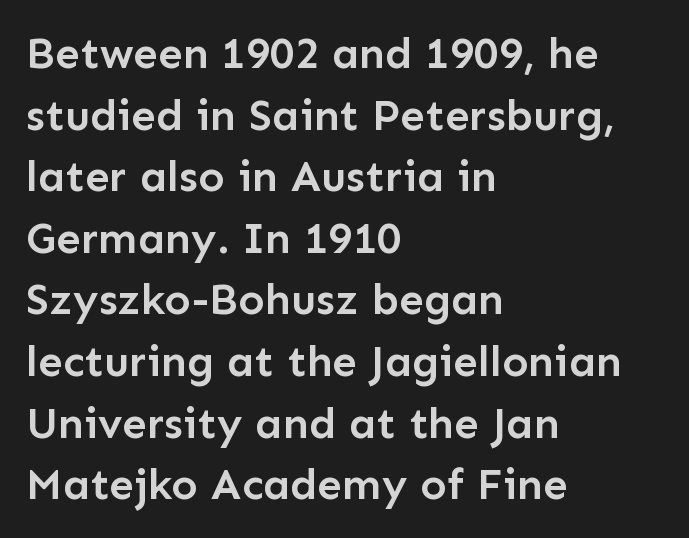
This rendering leaves character spacing at its baseline value. Look at the bottom of the vertical strokes: they stop flat, with no serifs. Baseline-to-baseline distance is the conventional proportion of letter height. Descender tails drop into unmarked territory. The sample has been set in demibold, a notch under bold. Character widths vary here, with narrow letters taking less room than wide ones.
